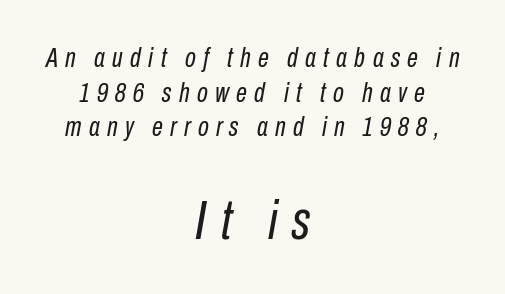
The image shows 55 px regular-weight, condensed type, italic (leaning right); set centered, line spacing 1.24x, unusually wide letter spacing (+0.26 em), not underlined; the second (bottom) block is 1.96x larger; low stroke contrast and a medium x-height.
